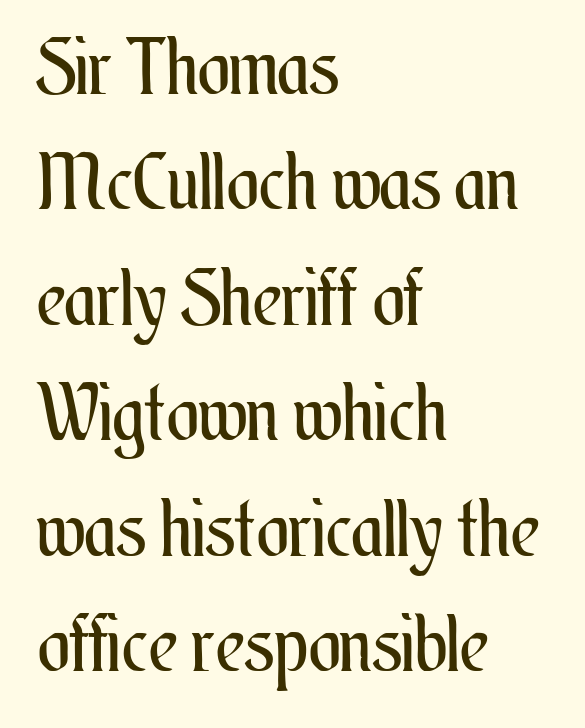
The image shows 77 px regular-weight, condensed type, upright; set left-aligned, normal line spacing (1.5x), normal letter spacing, not underlined; medium stroke contrast and a small x-height.
